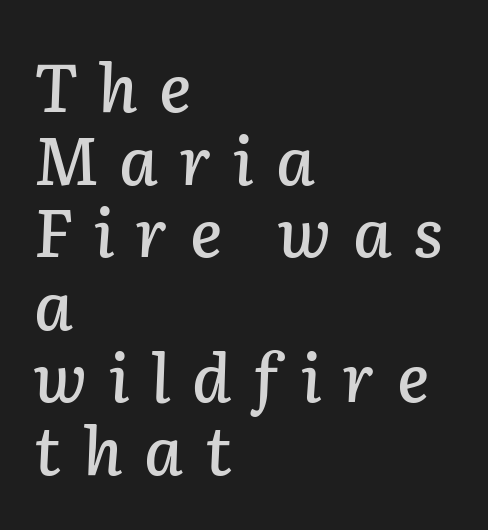
Q: Is the text italic (slanted)? A: Yes, it leans right by about 2 degrees.
Q: Is the text underlined? A: No.
Q: How is the paragraph aligned? A: Left-aligned.
Q: Is the spacing between letters normal or unusually wide? A: Unusually wide.
Q: Is the spacing between lines tight, normal or loose? A: Tight.
Q: Width (condensed, normal, or wide)? A: Normal.
Q: Stroke contrast? A: Low.
Q: x-height? A: Medium.
Q: Monospaced? A: No.
